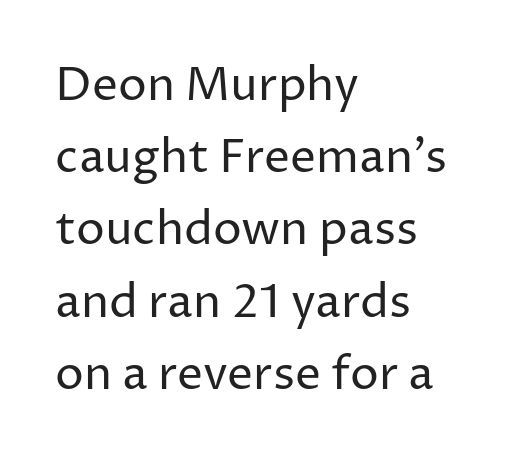
The image shows 46 px regular-weight sans-serif type, upright; set left-aligned, normal line spacing (1.57x), normal letter spacing, not underlined; low stroke contrast and a medium x-height.
